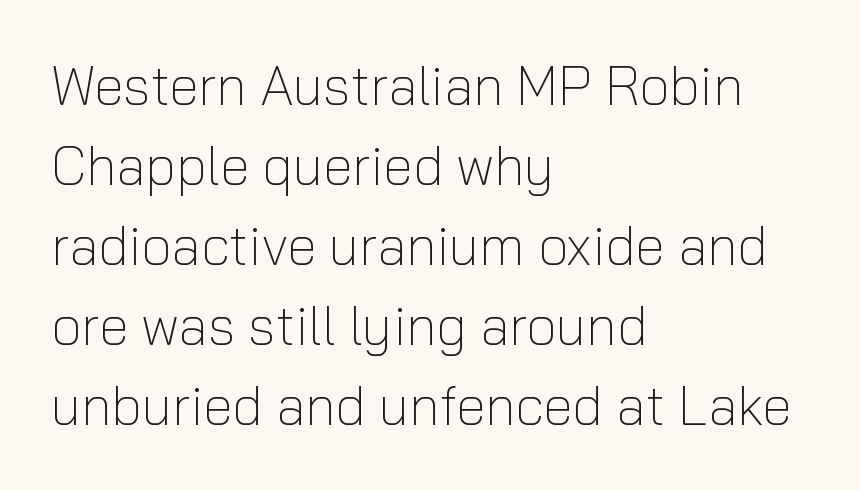
The image shows 54 px light sans-serif type, upright; set left-aligned, normal line spacing (1.48x), normal letter spacing, not underlined; low stroke contrast and a medium x-height.
